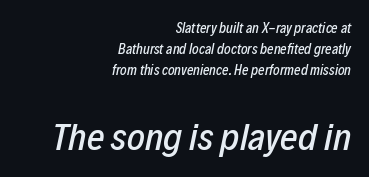
The vertical gap from one line to the next is medium. Characters follow at the spacing the type designer built in. Descenders are the only things crossing below the line. Every character sits at an angle, as italics do. Look at the glyph heights: the lower group is clearly the bigger setting. One-word summary of the alignment: right.
